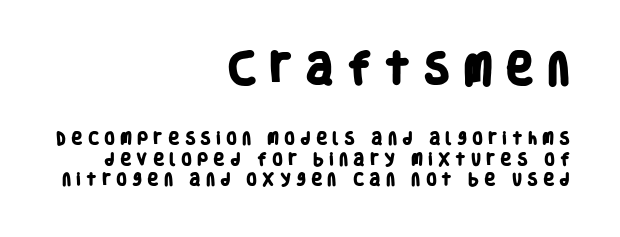
Q: Is the text bold? A: Yes.
Q: Is the typeface a serif or a sans-serif typeface? A: Sans-serif.
Q: Is the text underlined? A: No.
Q: How is the paragraph aligned? A: Right-aligned.
Q: Is the spacing between letters normal or unusually wide? A: Unusually wide.
Q: Is the spacing between lines tight, normal or loose? A: Normal.
Q: Which block of text is set in a larger size, the first (top) or the second (bottom)? A: The first (top) one.
Q: Width (condensed, normal, or wide)? A: Condensed.
Q: Stroke contrast? A: Low.
Q: x-height? A: Large.
Q: Monospaced? A: No.
